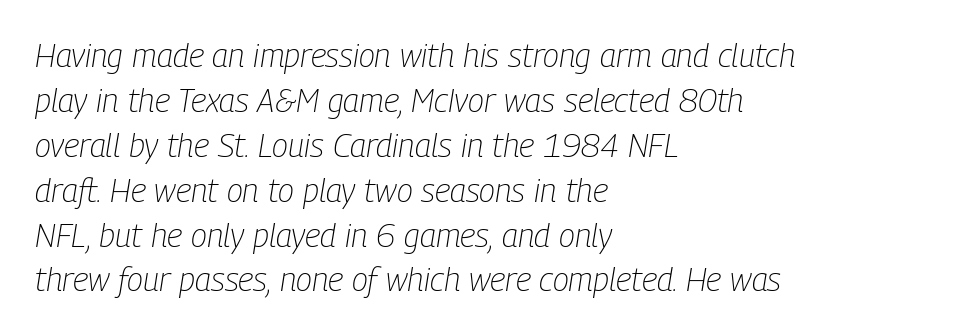
The image shows 33 px light, condensed type, italic (leaning right); set left-aligned, normal line spacing (1.36x), normal letter spacing, not underlined; low stroke contrast and a medium x-height.
